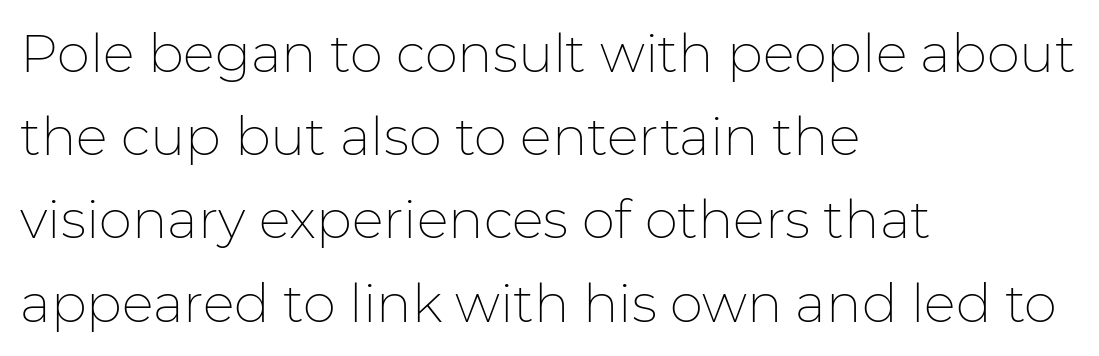
The image shows 53 px thin sans-serif type, upright; set left-aligned, normal line spacing (1.57x), normal letter spacing, not underlined; low stroke contrast and a medium x-height.
